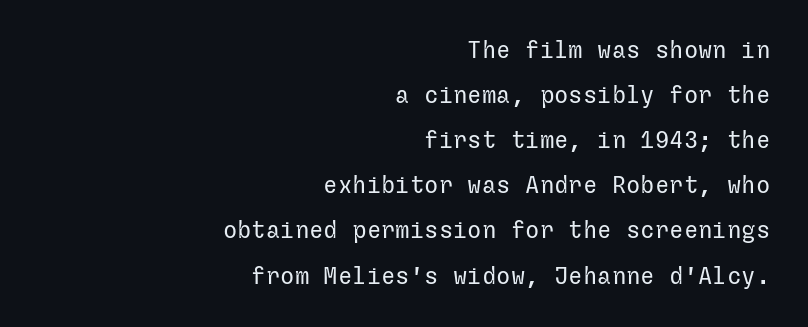
{"italic": "no", "bold": "no", "underline": "no", "align": "right", "line_spacing_ratio": 1.88, "letter_spacing": "normal", "letter_spacing_em": 0.0, "glyph_px": 24}
